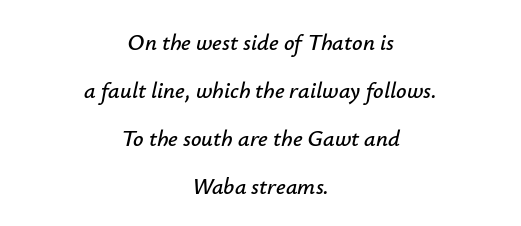
{"italic": "yes", "lean": "right", "slant_degrees": 12, "underline": "no", "align": "center", "line_spacing": "loose", "line_spacing_ratio": 2.08, "letter_spacing": "normal", "letter_spacing_em": 0.0, "glyph_px": 23}
